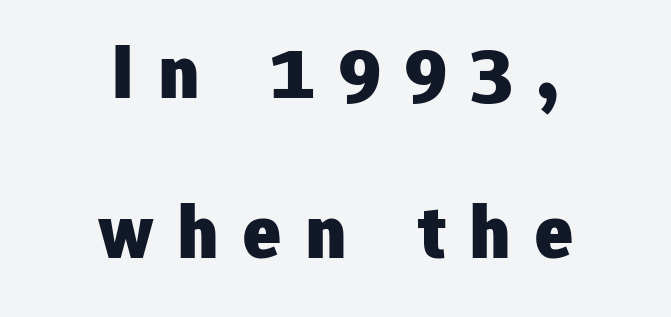
{"serif": "no", "italic": "no", "bold": "yes", "weight": "heavy", "width": "normal", "stroke_contrast": "low", "x_height": "medium", "monospaced": "no", "underline": "no", "align": "center", "line_spacing": "loose", "line_spacing_ratio": 2.05, "letter_spacing": "wide", "letter_spacing_em": 0.32, "glyph_px": 78}
